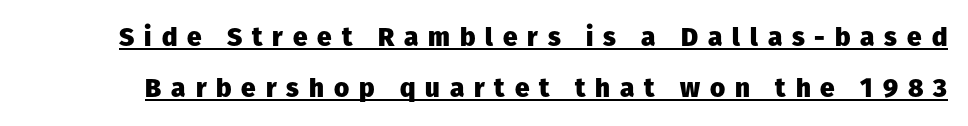
{"italic": "no", "bold": "yes", "underline": "yes", "line_spacing": "loose", "line_spacing_ratio": 1.98, "letter_spacing": "wide", "letter_spacing_em": 0.38, "glyph_px": 26}
